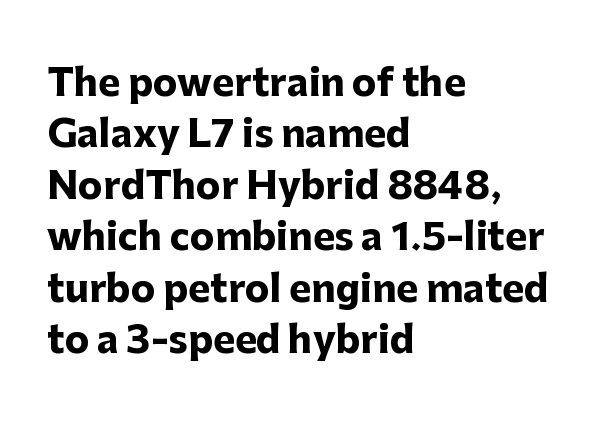
The image shows 37 px heavy sans-serif type, upright; set left-aligned, normal line spacing (1.39x), normal letter spacing, not underlined; low stroke contrast and a medium x-height.
